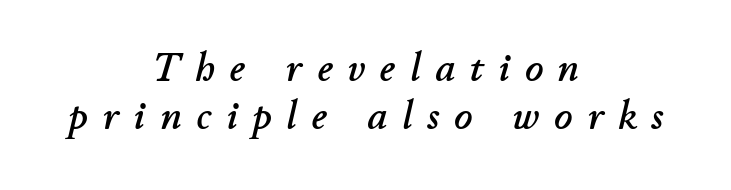
Q: Is the text italic (slanted)? A: Yes, it leans right by about 11 degrees.
Q: Is the text underlined? A: No.
Q: How is the paragraph aligned? A: Centered.
Q: Is the spacing between letters normal or unusually wide? A: Unusually wide.
Q: Width (condensed, normal, or wide)? A: Normal.
Q: Stroke contrast? A: Low.
Q: x-height? A: Small.
Q: Monospaced? A: No.
